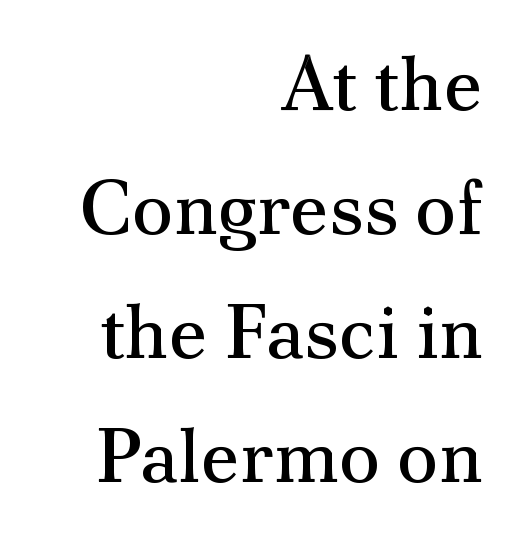
{"serif": "yes", "italic": "no", "bold": "no", "weight": "regular", "width": "normal", "stroke_contrast": "medium", "x_height": "small", "monospaced": "no", "underline": "no", "align": "right", "line_spacing": "normal", "line_spacing_ratio": 1.63, "letter_spacing": "normal", "letter_spacing_em": 0.0, "glyph_px": 76}
